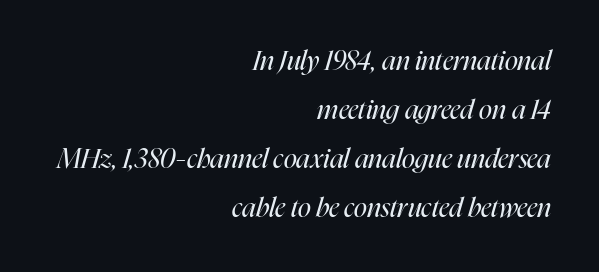
Q: Is the text bold? A: No.
Q: Is the text italic (slanted)? A: Yes, it leans right by about 16 degrees.
Q: Is the text underlined? A: No.
Q: How is the paragraph aligned? A: Right-aligned.
Q: Is the spacing between letters normal or unusually wide? A: Normal.
